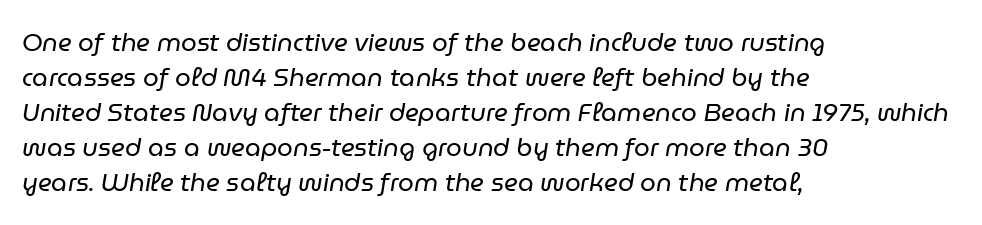
Q: Is the text bold? A: No.
Q: Is the text italic (slanted)? A: Yes, it leans right by about 9 degrees.
Q: Is the text underlined? A: No.
Q: How is the paragraph aligned? A: Left-aligned.
Q: Is the spacing between letters normal or unusually wide? A: Normal.
Q: Is the spacing between lines tight, normal or loose? A: Normal.
